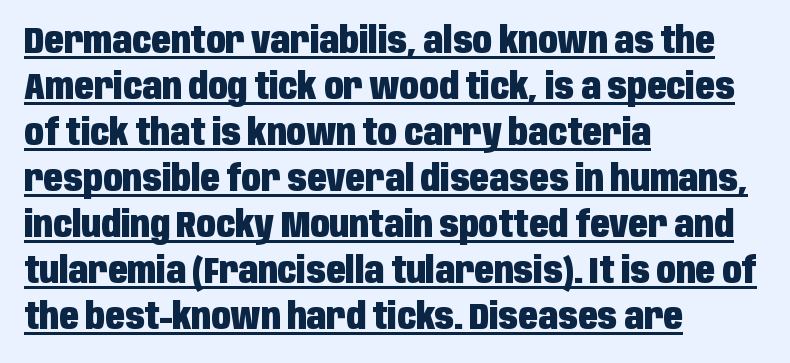
{"serif": "no", "italic": "no", "bold": "yes", "weight": "heavy", "width": "condensed", "stroke_contrast": "low", "x_height": "large", "monospaced": "no", "underline": "yes", "align": "left", "line_spacing": "normal", "line_spacing_ratio": 1.28, "letter_spacing": "normal", "letter_spacing_em": 0.0, "glyph_px": 36}
